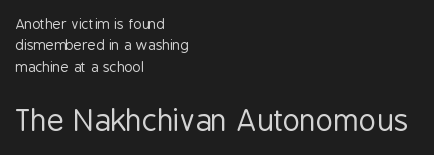
{"serif": "no", "italic": "no", "bold": "no", "weight": "regular", "width": "condensed", "stroke_contrast": "low", "x_height": "medium", "monospaced": "no", "underline": "no", "align": "left", "line_spacing": "normal", "line_spacing_ratio": 1.52, "letter_spacing": "normal", "letter_spacing_em": 0.0, "larger_block": "second", "size_ratio": 2.14, "glyph_px": 30}
